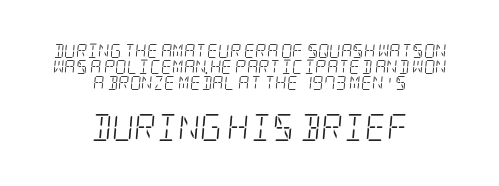
The image shows 27 px text type, italic (leaning right); set centered, line spacing 1.16x, normal letter spacing, not underlined; the second (bottom) block is 1.93x larger.
